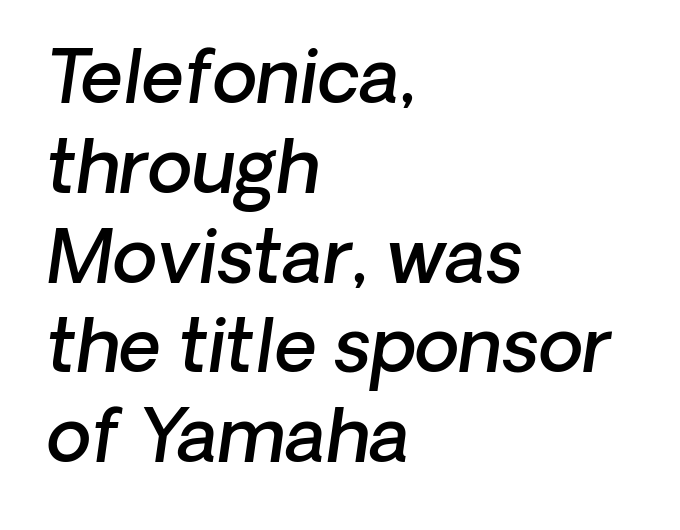
The image shows 73 px semibold type, italic (leaning right); set left-aligned, line spacing 1.23x, normal letter spacing, not underlined; low stroke contrast and a medium x-height.
